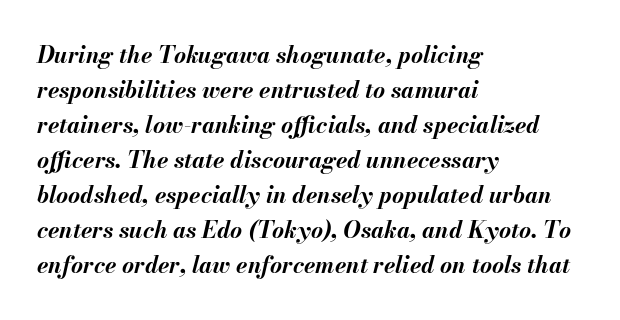
{"italic": "yes", "lean": "right", "slant_degrees": 13, "bold": "yes", "underline": "no", "align": "left", "line_spacing": "normal", "line_spacing_ratio": 1.52, "letter_spacing": "normal", "letter_spacing_em": 0.0, "glyph_px": 23}
